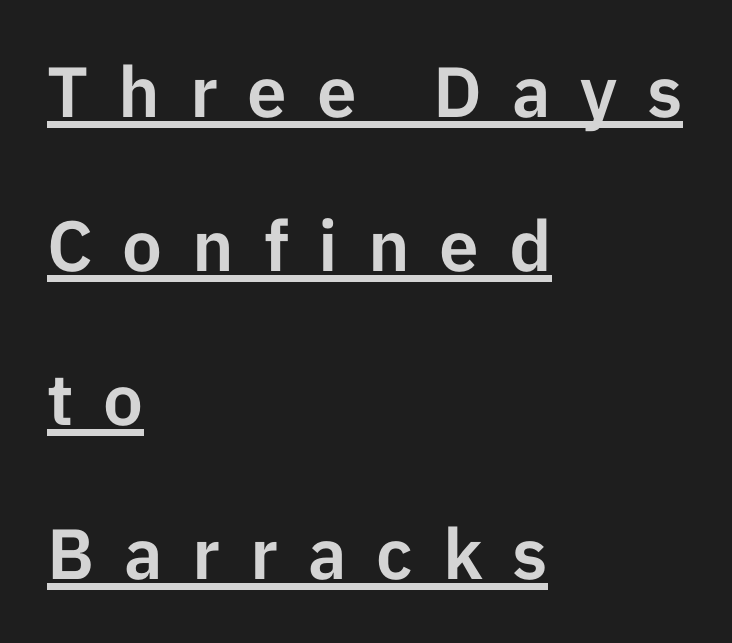
The block of text is sparse from top to bottom, with ample space between rows. The type family on display is of the sans-serif kind. Looks like regular typesetting: each glyph gets only the width it needs. Quick note: not italic, upright. The paragraph shown leans on its left margin.
